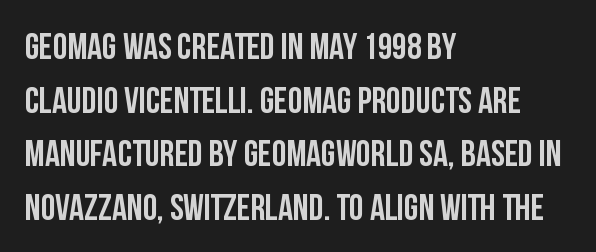
{"serif": "no", "italic": "no", "bold": "yes", "weight": "semibold", "width": "condensed", "stroke_contrast": "low", "x_height": "large", "monospaced": "no", "underline": "no", "align": "left", "line_spacing": "normal", "line_spacing_ratio": 1.45, "letter_spacing": "normal", "letter_spacing_em": 0.0, "glyph_px": 37}
